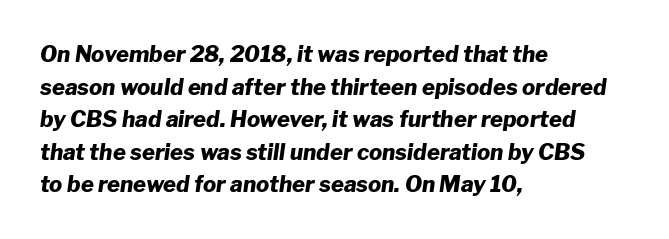
Q: Is the text bold? A: Yes.
Q: Is the text italic (slanted)? A: Yes, it leans right by about 8 degrees.
Q: Is the text underlined? A: No.
Q: How is the paragraph aligned? A: Left-aligned.
Q: Is the spacing between letters normal or unusually wide? A: Normal.
Q: Is the spacing between lines tight, normal or loose? A: Normal.
